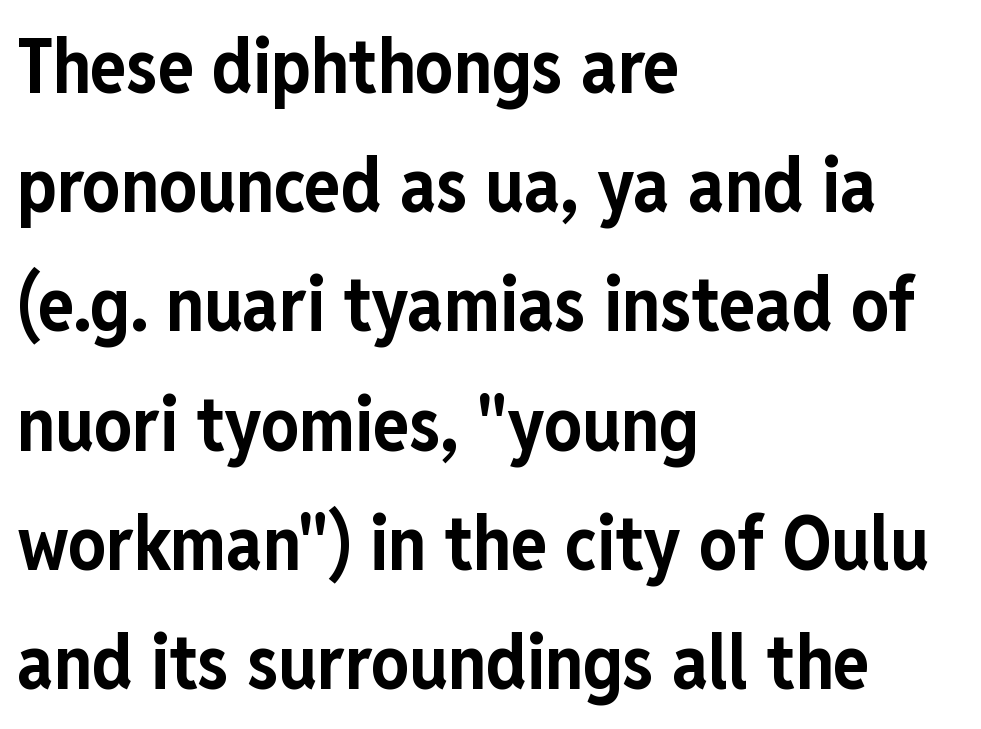
Q: Is the text bold? A: Yes.
Q: Is the text italic (slanted)? A: No, it is upright.
Q: Is the typeface a serif or a sans-serif typeface? A: Sans-serif.
Q: Is the text underlined? A: No.
Q: How is the paragraph aligned? A: Left-aligned.
Q: Is the spacing between letters normal or unusually wide? A: Normal.
Q: Is the spacing between lines tight, normal or loose? A: Normal.
Q: Width (condensed, normal, or wide)? A: Condensed.
Q: Stroke contrast? A: Low.
Q: x-height? A: Medium.
Q: Monospaced? A: No.
